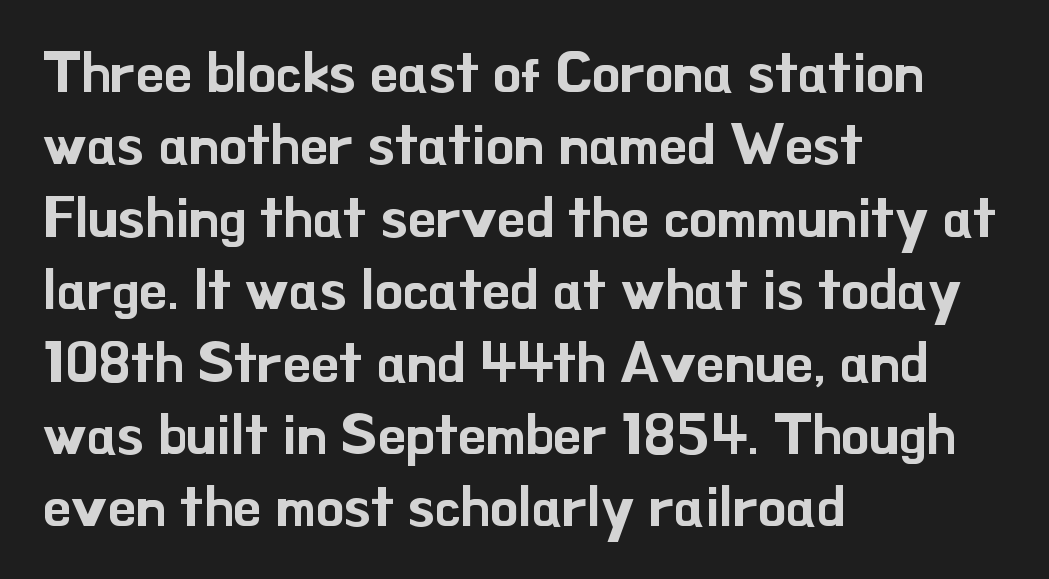
Q: Is the text italic (slanted)? A: No, it is upright.
Q: Is the typeface a serif or a sans-serif typeface? A: Sans-serif.
Q: Is the text underlined? A: No.
Q: How is the paragraph aligned? A: Left-aligned.
Q: Is the spacing between letters normal or unusually wide? A: Normal.
Q: Is the spacing between lines tight, normal or loose? A: Normal.
Q: Width (condensed, normal, or wide)? A: Normal.
Q: Stroke contrast? A: Low.
Q: x-height? A: Small.
Q: Monospaced? A: No.
